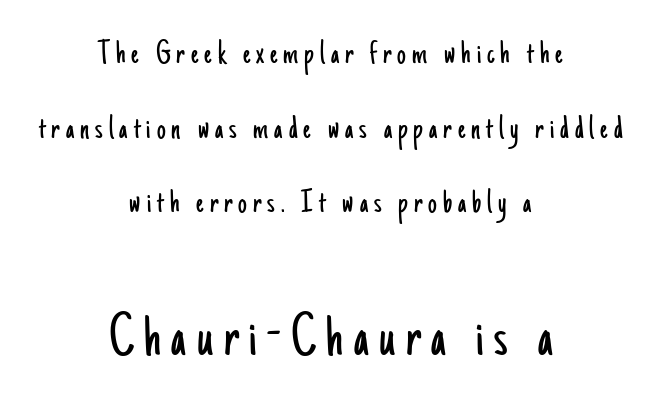
The image shows 62 px light, condensed sans-serif type, upright; set centered, loose line spacing (2.13x), not underlined; the second (bottom) block is 1.77x larger; low stroke contrast and a small x-height.
